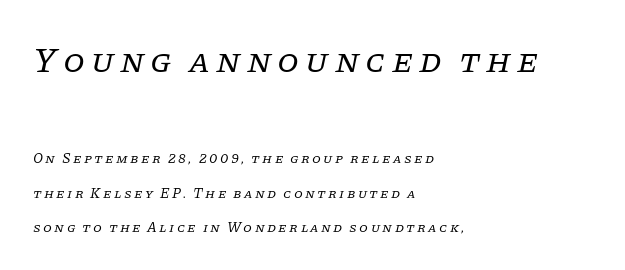
The lines are spread far apart with generous leading. The rag falls on the right side of this text block. Compared with a typical body face, this is equally light or lighter still. Classification — serif. The face used here appears at its bigger size in the upper chunk.
